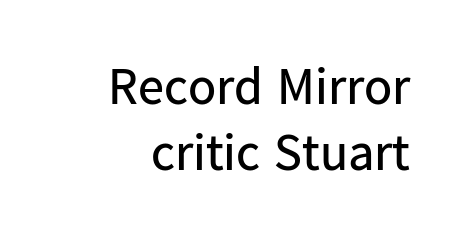
{"serif": "no", "italic": "no", "bold": "no", "weight": "regular", "width": "normal", "stroke_contrast": "low", "x_height": "medium", "monospaced": "no", "underline": "no", "align": "right", "line_spacing": "normal", "line_spacing_ratio": 1.26, "letter_spacing": "normal", "letter_spacing_em": 0.0, "glyph_px": 52}
